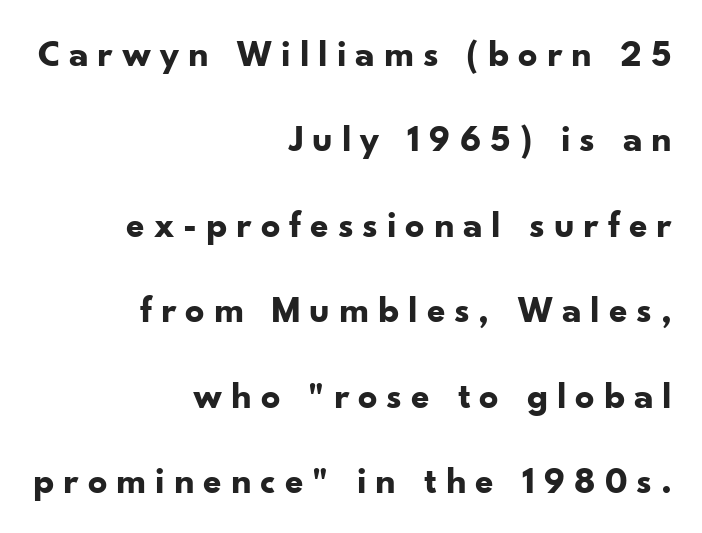
{"serif": "no", "italic": "no", "bold": "yes", "weight": "bold", "width": "normal", "stroke_contrast": "low", "x_height": "small", "monospaced": "no", "underline": "no", "align": "right", "line_spacing": "loose", "line_spacing_ratio": 2.25, "letter_spacing": "wide", "letter_spacing_em": 0.23, "glyph_px": 38}
